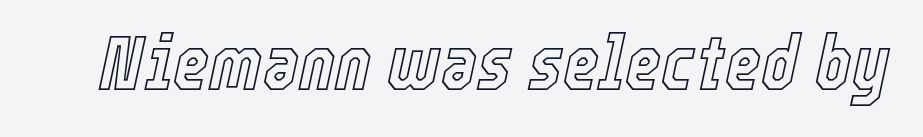
The image shows 78 px condensed type, italic (leaning right); set normal letter spacing, not underlined; a medium x-height.
